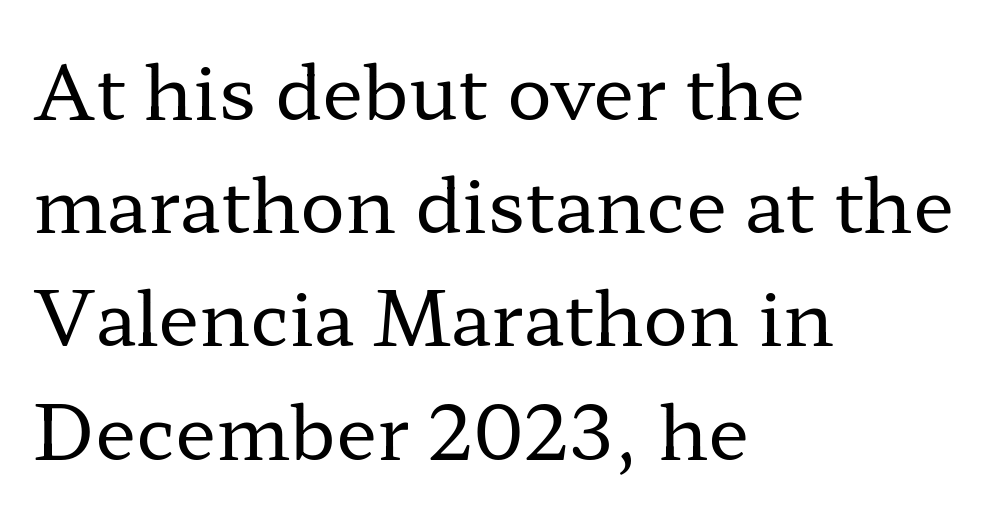
{"serif": "yes", "italic": "no", "bold": "no", "weight": "regular", "width": "wide", "stroke_contrast": "low", "x_height": "medium", "monospaced": "no", "underline": "no", "align": "left", "line_spacing": "normal", "line_spacing_ratio": 1.51, "letter_spacing": "normal", "letter_spacing_em": 0.0, "glyph_px": 75}
